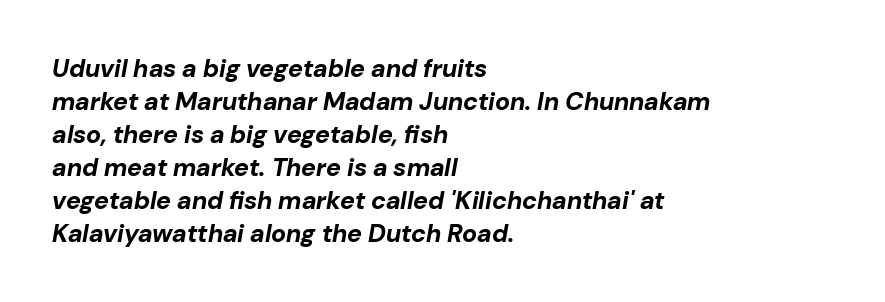
The image shows 25 px bold type, italic (leaning right); set left-aligned, normal line spacing (1.32x), normal letter spacing, not underlined.
